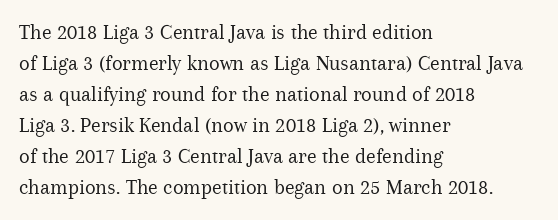
The image shows 22 px text type, upright; set left-aligned, normal line spacing (1.41x), normal letter spacing, not underlined.
